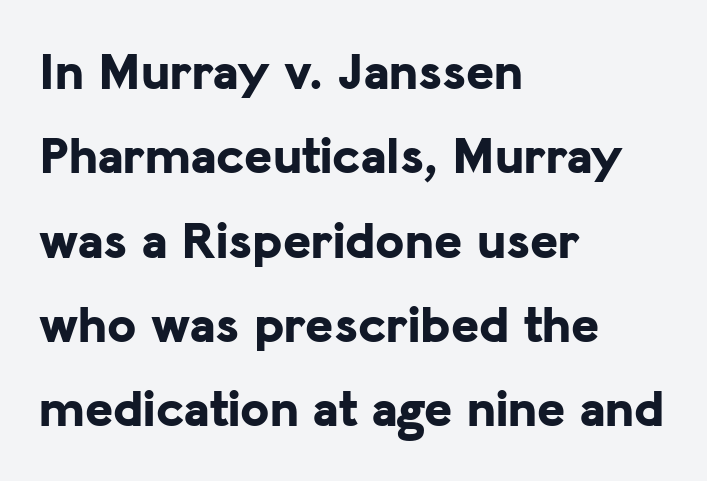
The image shows 53 px bold sans-serif type, upright; set left-aligned, normal line spacing (1.59x), normal letter spacing, not underlined; low stroke contrast and a medium x-height.
